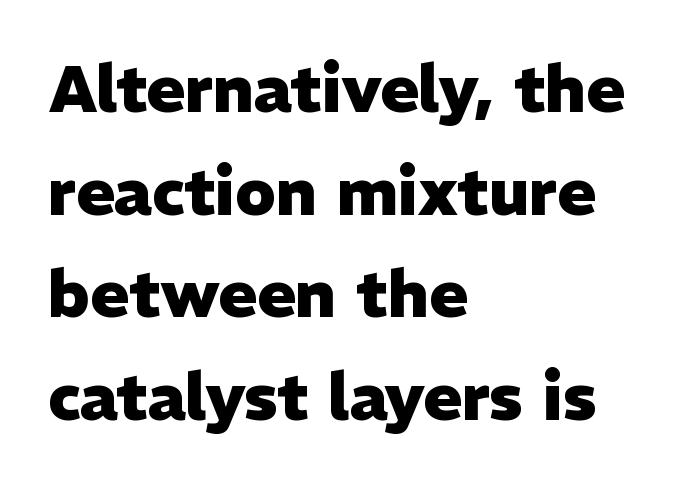
It's the straight-up-and-down kind of type. What stands out about the letter spacing? Nothing — it is the standard amount. The baseline area is clear. Students, observe: this is what conventionally led text looks like. A dark, heavy texture on the line: the type is bold.
